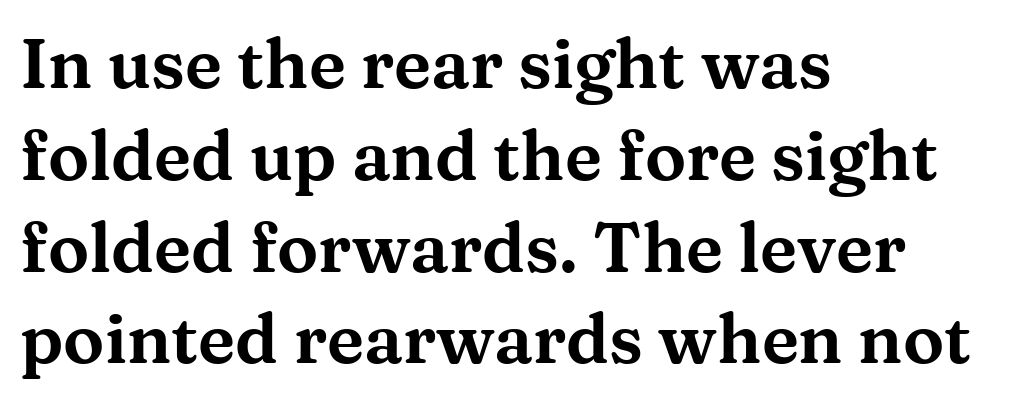
The image shows 69 px wide serif type, upright; set left-aligned, normal line spacing (1.33x), normal letter spacing, not underlined; medium stroke contrast and a medium x-height.
